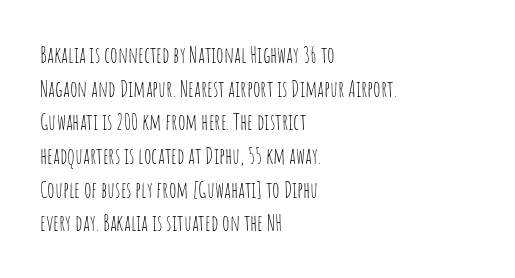
Unbolded letterforms with no extra heft. The letterforms sit shoulder to shoulder at normal distance. Line spacing here is normal. Glance below the letters and you will spot only blank space. Visually the block forms a straight wall on the left and a jagged coastline on the right.
